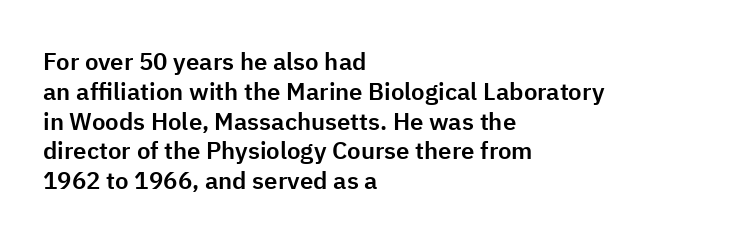
This sample uses an upright cut, with every glyph sitting square on the baseline. The space beneath each line is pristine and unruled. Short note: letters normally spaced. A classic flush-left, rag-right setting is used for this passage.
